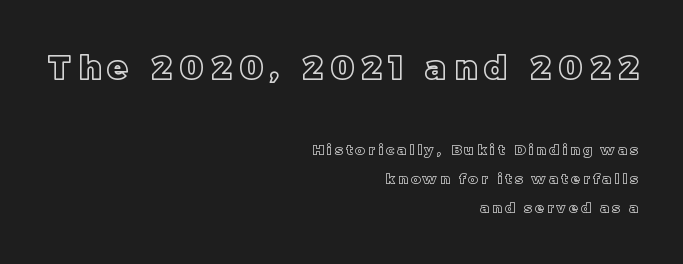
One glance says open: line gaps are wider than usual. Typesetter's note — upper block bumped up in size, lower block left smaller. Here the designer chose a conventional face with non-uniform glyph widths. Only glyphs here, with clear space below each row. Caption: multi-line text, flush right, ragged left. Every stem runs plumb, perpendicular to the baseline.
